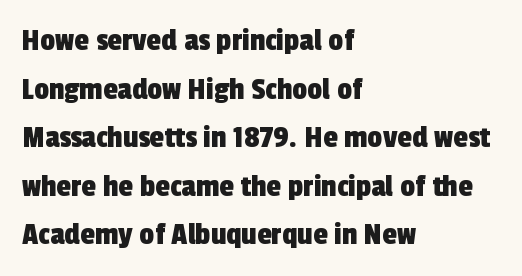
The image shows 33 px condensed sans-serif type; set left-aligned, normal line spacing (1.47x), normal letter spacing, not underlined; a medium x-height.
